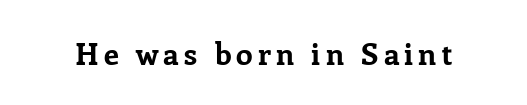
Small tapered or slab feet sit at the stroke ends, so this counts as serif. These lines are rendered in a variable-pitch font. Descenders are the only things crossing below the line. This is heavy type, rendered in bold. These lines were composed using upright roman letters.
